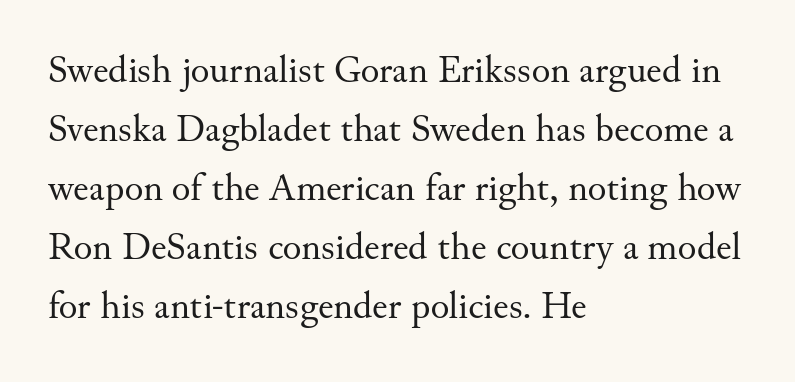
{"serif": "yes", "italic": "no", "bold": "no", "weight": "regular", "width": "normal", "stroke_contrast": "medium", "x_height": "small", "monospaced": "no", "underline": "no", "align": "left", "line_spacing": "normal", "line_spacing_ratio": 1.51, "letter_spacing": "normal", "letter_spacing_em": 0.0, "glyph_px": 39}
